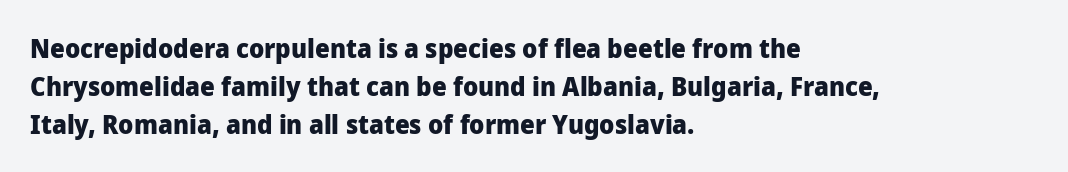
The image shows 26 px bold type, upright; set left-aligned, normal line spacing (1.46x), normal letter spacing, not underlined.
